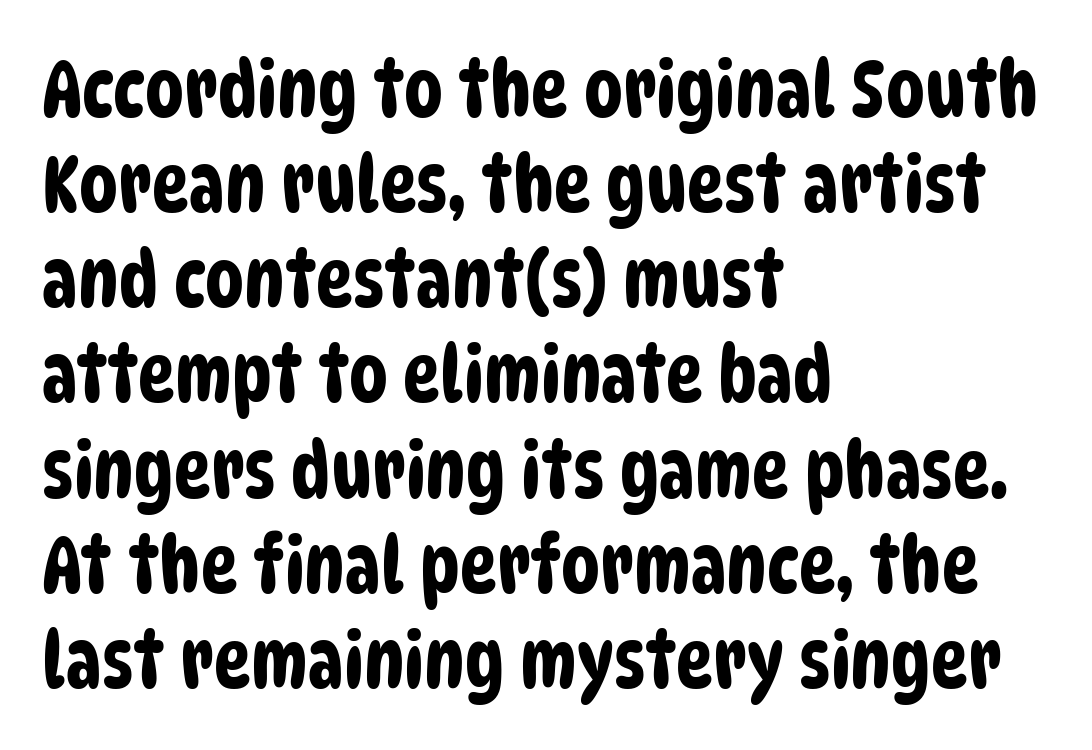
Q: Is the typeface a serif or a sans-serif typeface? A: Sans-serif.
Q: Is the text underlined? A: No.
Q: How is the paragraph aligned? A: Left-aligned.
Q: Is the spacing between letters normal or unusually wide? A: Normal.
Q: Width (condensed, normal, or wide)? A: Condensed.
Q: Stroke contrast? A: Low.
Q: x-height? A: Large.
Q: Monospaced? A: No.
